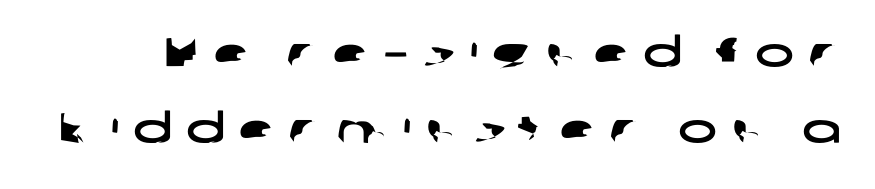
The image shows 41 px wide sans-serif type; set line spacing 1.86x, unusually wide letter spacing (+0.35 em), not underlined; low stroke contrast and a medium x-height.
